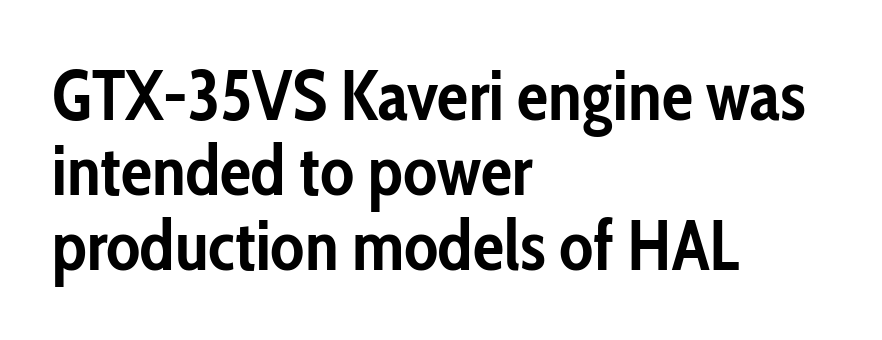
{"serif": "no", "italic": "no", "bold": "yes", "weight": "semibold", "width": "condensed", "stroke_contrast": "low", "x_height": "medium", "monospaced": "no", "underline": "no", "align": "left", "line_spacing": "tight", "line_spacing_ratio": 1.07, "letter_spacing": "normal", "letter_spacing_em": 0.0, "glyph_px": 70}
